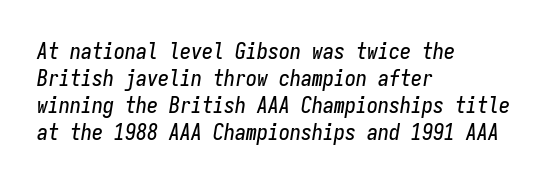
The image shows 22 px text type, italic (leaning right); set left-aligned, line spacing 1.22x, normal letter spacing, not underlined.
